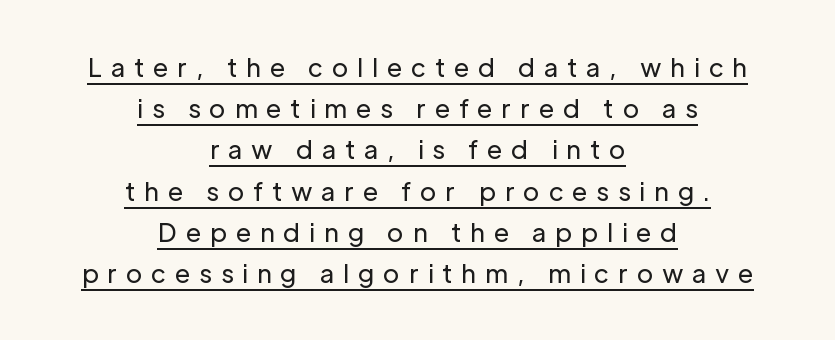
No heavy texture on the line: the type isn't bold. In terms of leading, this rendering sits right in the middle. Is there an underline? Yes — a line sits under the letters. Every stem runs plumb, perpendicular to the baseline. Each line is balanced around a shared central axis. Letter spacing: wide.
